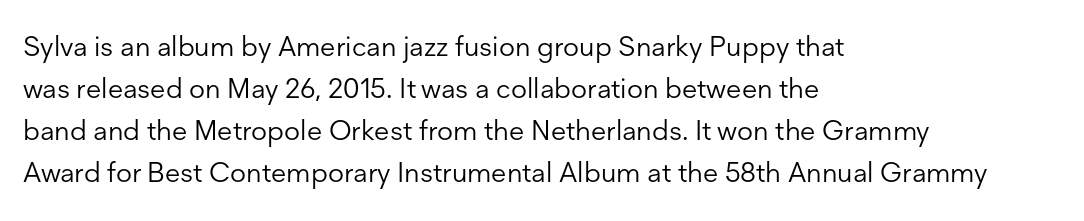
Q: Is the text bold? A: No.
Q: Is the text italic (slanted)? A: No, it is upright.
Q: Is the typeface a serif or a sans-serif typeface? A: Sans-serif.
Q: Is the text underlined? A: No.
Q: How is the paragraph aligned? A: Left-aligned.
Q: Is the spacing between letters normal or unusually wide? A: Normal.
Q: Is the spacing between lines tight, normal or loose? A: Normal.
Q: Width (condensed, normal, or wide)? A: Normal.
Q: Stroke contrast? A: Low.
Q: x-height? A: Medium.
Q: Monospaced? A: No.
